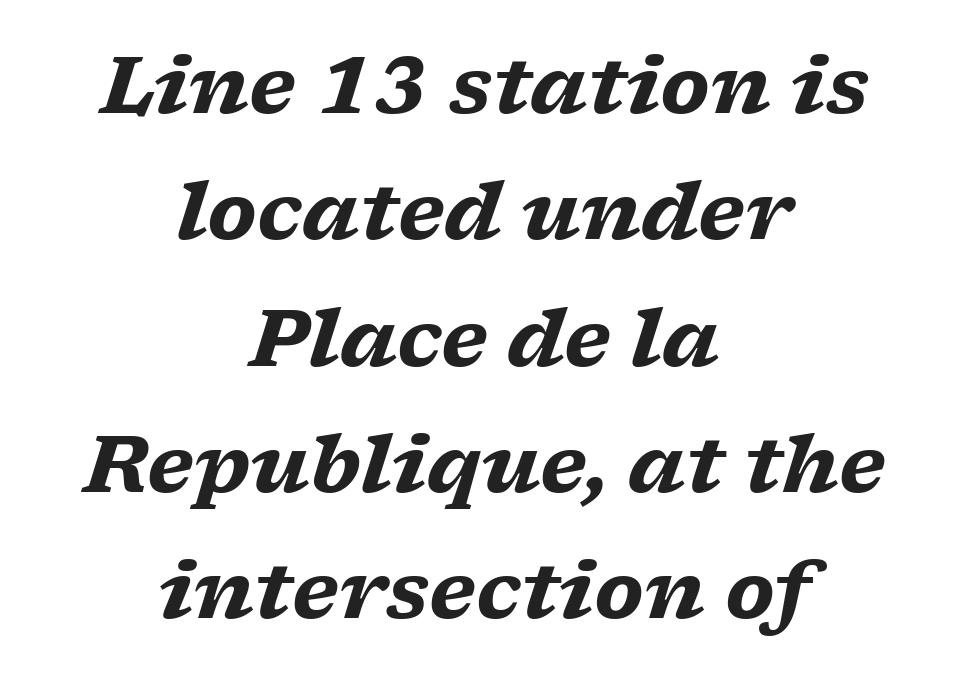
An italicized treatment has been applied to the whole sample. A typesetter would call this proportional, since set widths differ per character. Each line is balanced around a shared central axis. Regarding leading, the lines here are spaced in the standard way.
